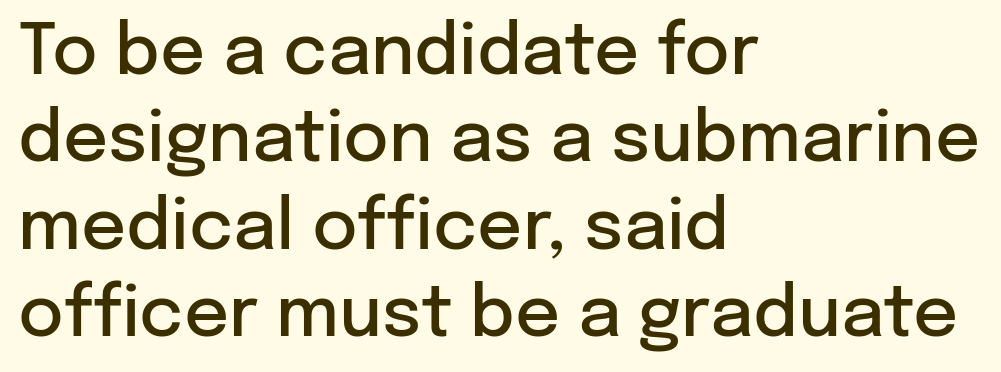
{"serif": "no", "italic": "no", "bold": "semi", "weight": "semibold", "width": "normal", "stroke_contrast": "low", "x_height": "medium", "monospaced": "no", "underline": "no", "align": "left", "line_spacing": "normal", "line_spacing_ratio": 1.25, "letter_spacing": "normal", "letter_spacing_em": 0.0, "glyph_px": 70}
